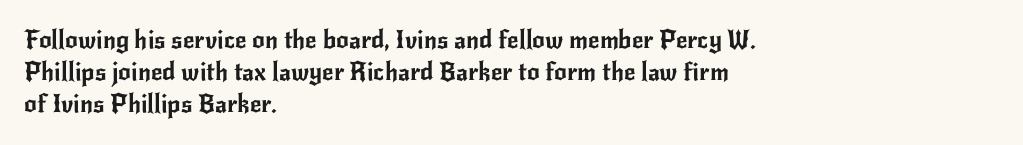
Q: Is the text italic (slanted)? A: No, it is upright.
Q: Is the text underlined? A: No.
Q: How is the paragraph aligned? A: Left-aligned.
Q: Is the spacing between letters normal or unusually wide? A: Normal.
Q: Is the spacing between lines tight, normal or loose? A: Normal.
